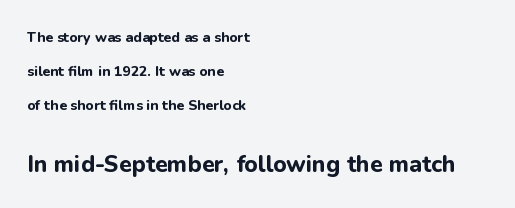
A bare baseline throughout the passage. Larger block? The one below; the one above is distinctly smaller. The face used here is rendered with its standard letterfit. Where is the straight margin? On the left. Vertical spacing — loose. Notice how the stems are strictly vertical — no italics here.
